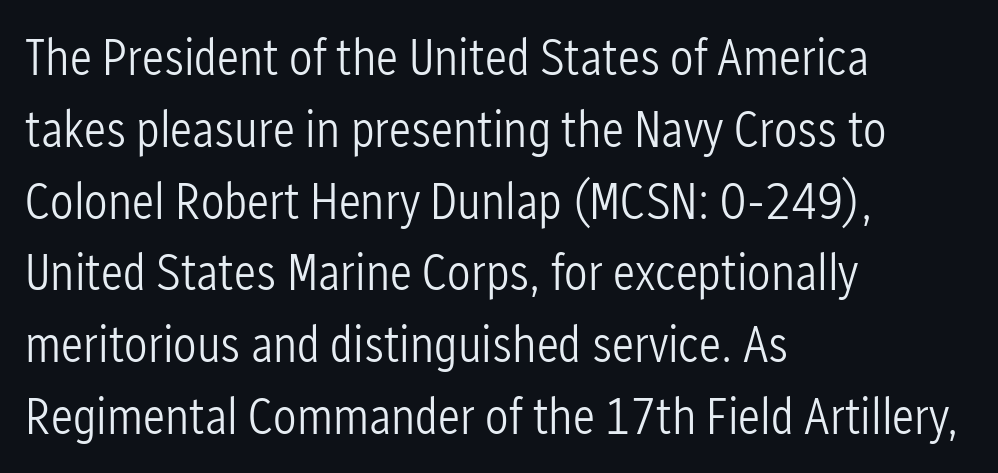
{"serif": "no", "italic": "no", "bold": "no", "weight": "light", "width": "condensed", "stroke_contrast": "low", "x_height": "medium", "monospaced": "no", "underline": "no", "align": "left", "line_spacing": "normal", "line_spacing_ratio": 1.38, "letter_spacing": "normal", "letter_spacing_em": 0.0, "glyph_px": 52}
